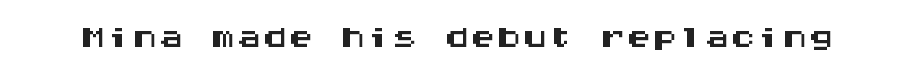
The image shows 52 px wide sans-serif type, upright, monospaced; set normal letter spacing, not underlined; medium stroke contrast and a large x-height.
